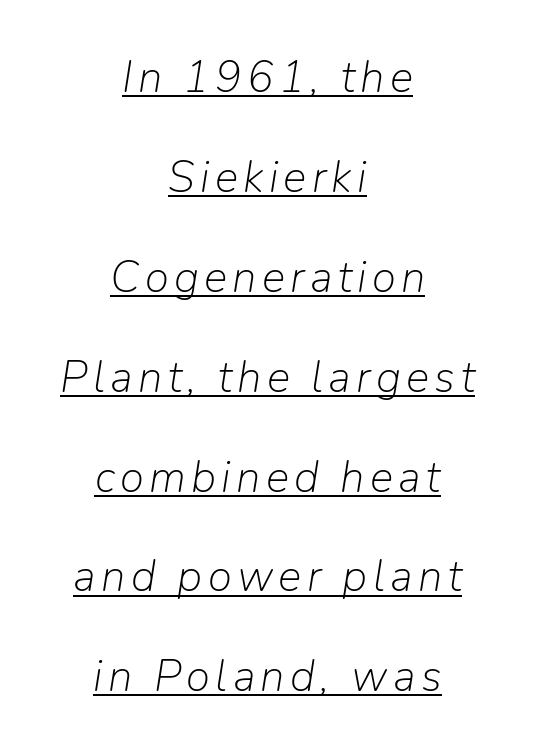
{"italic": "yes", "lean": "right", "slant_degrees": 9, "bold": "no", "weight": "light", "width": "normal", "stroke_contrast": "low", "x_height": "medium", "monospaced": "no", "underline": "yes", "align": "center", "line_spacing": "loose", "line_spacing_ratio": 2.27, "glyph_px": 44}
